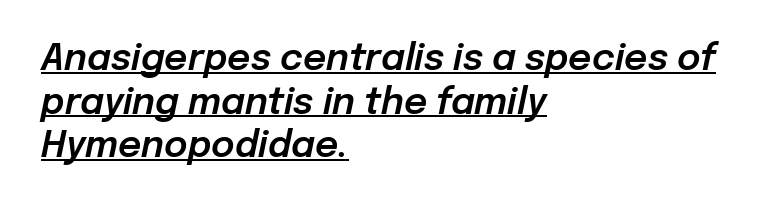
{"italic": "yes", "lean": "right", "slant_degrees": 12, "width": "normal", "stroke_contrast": "low", "x_height": "medium", "monospaced": "no", "underline": "yes", "align": "left", "line_spacing_ratio": 1.21, "letter_spacing": "normal", "letter_spacing_em": 0.0, "glyph_px": 36}
